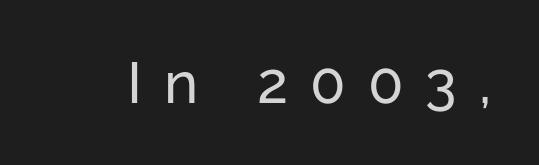
Italic: no, the glyphs are upright roman. Each letter keeps its own natural width here, so spacing adapts to shape. This rendering features lettering with no underline. The font family rendered here belongs to the sans-serif group. Each word looks stretched out because of the extra space between its letters.
